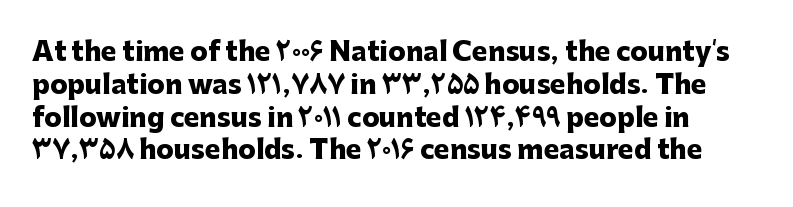
Q: Is the text bold? A: Yes.
Q: Is the text italic (slanted)? A: No, it is upright.
Q: Is the text underlined? A: No.
Q: Is the spacing between letters normal or unusually wide? A: Normal.
Q: Is the spacing between lines tight, normal or loose? A: Normal.
